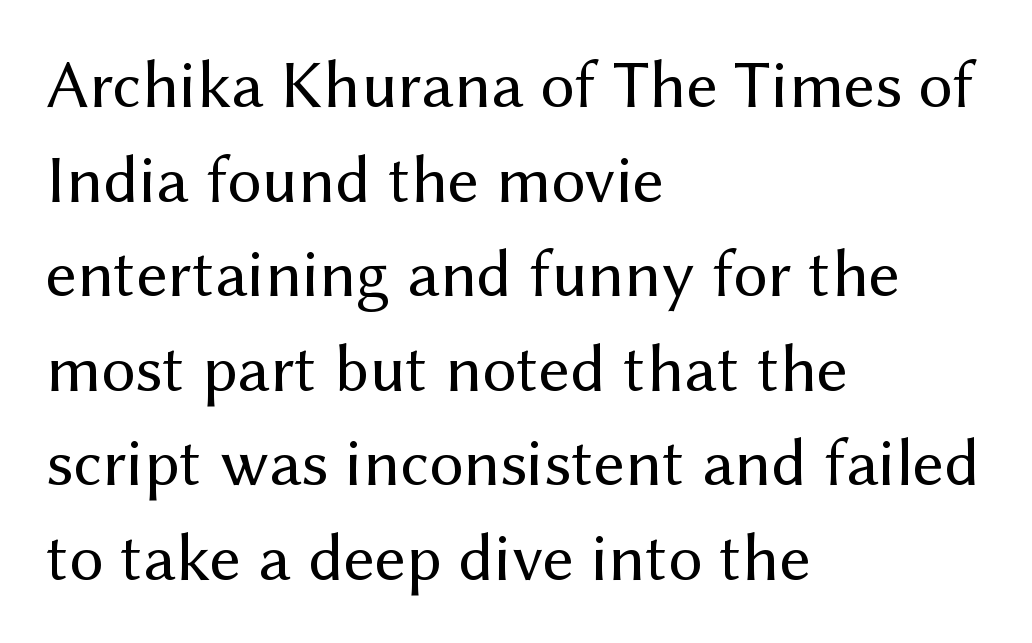
Q: Is the text bold? A: No.
Q: Is the text italic (slanted)? A: No, it is upright.
Q: Is the typeface a serif or a sans-serif typeface? A: Sans-serif.
Q: Is the text underlined? A: No.
Q: How is the paragraph aligned? A: Left-aligned.
Q: Is the spacing between letters normal or unusually wide? A: Normal.
Q: Is the spacing between lines tight, normal or loose? A: Normal.
Q: Width (condensed, normal, or wide)? A: Normal.
Q: Stroke contrast? A: Medium.
Q: x-height? A: Medium.
Q: Monospaced? A: No.
